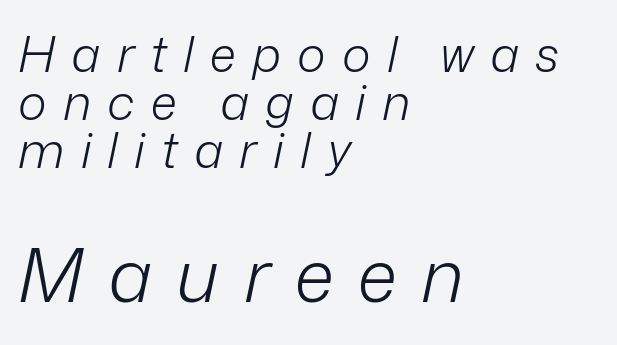
The image shows 74 px light type, italic (leaning right); set left-aligned, tight line spacing (0.98x), unusually wide letter spacing (+0.33 em), not underlined; the second (bottom) block is 1.51x larger; low stroke contrast and a medium x-height.
